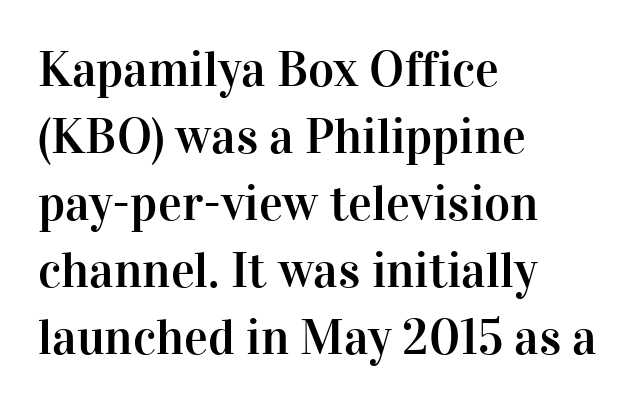
Old-style or modern, the face here clearly has serifs. Note the varied advance widths — an 'i' is clearly narrower than an 'm'. The setting favours the left margin, as ordinary paragraphs usually do. This rendering leaves character spacing at its baseline value. This rendering features lettering with no underline. Quick note: interline space is typical.
